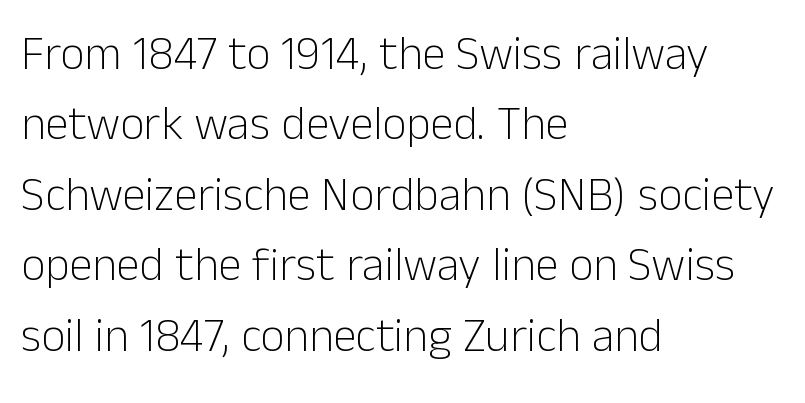
Q: Is the text bold? A: No.
Q: Is the text italic (slanted)? A: No, it is upright.
Q: Is the typeface a serif or a sans-serif typeface? A: Sans-serif.
Q: Is the text underlined? A: No.
Q: How is the paragraph aligned? A: Left-aligned.
Q: Is the spacing between letters normal or unusually wide? A: Normal.
Q: Is the spacing between lines tight, normal or loose? A: Normal.
Q: Width (condensed, normal, or wide)? A: Normal.
Q: Stroke contrast? A: Low.
Q: x-height? A: Medium.
Q: Monospaced? A: No.
